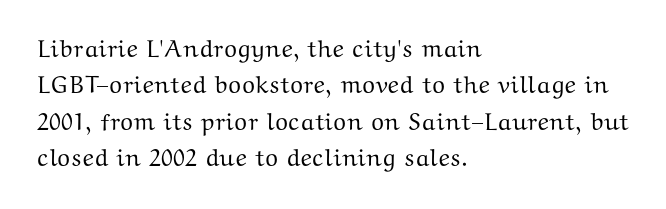
A normal amount of white space separates one row of letters from the next. Is there any slant? The stems are plumb. Nobody touched the tracking dial on this one. Quick note: underline off.
